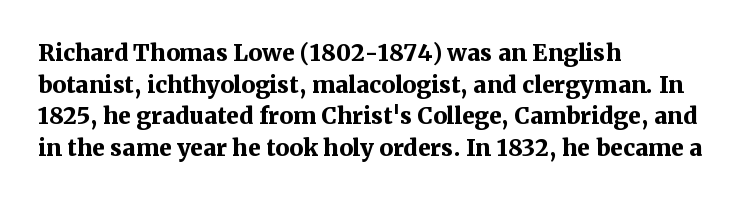
One glance says typical: line gaps are just what's usual. The letters stand upright; this is a roman face. These lines stack with their left ends in a neat column. Bold? Absolutely — the strokes are thick and heavy.
